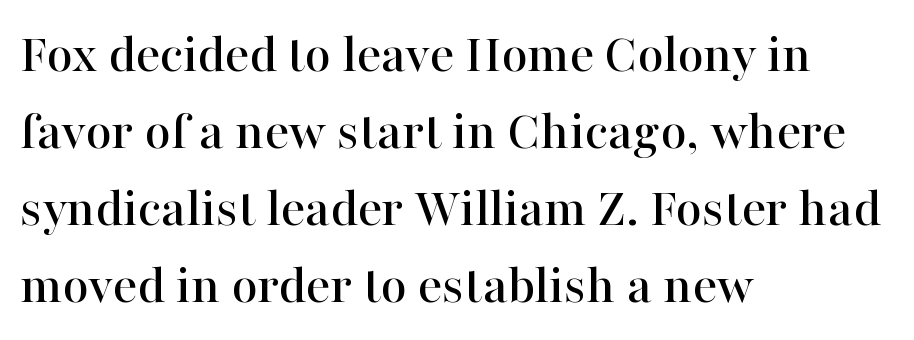
Q: Is the text italic (slanted)? A: No, it is upright.
Q: Is the typeface a serif or a sans-serif typeface? A: Serif.
Q: Is the text underlined? A: No.
Q: How is the paragraph aligned? A: Left-aligned.
Q: Is the spacing between letters normal or unusually wide? A: Normal.
Q: Is the spacing between lines tight, normal or loose? A: Normal.
Q: Width (condensed, normal, or wide)? A: Normal.
Q: Stroke contrast? A: High.
Q: x-height? A: Medium.
Q: Monospaced? A: No.
